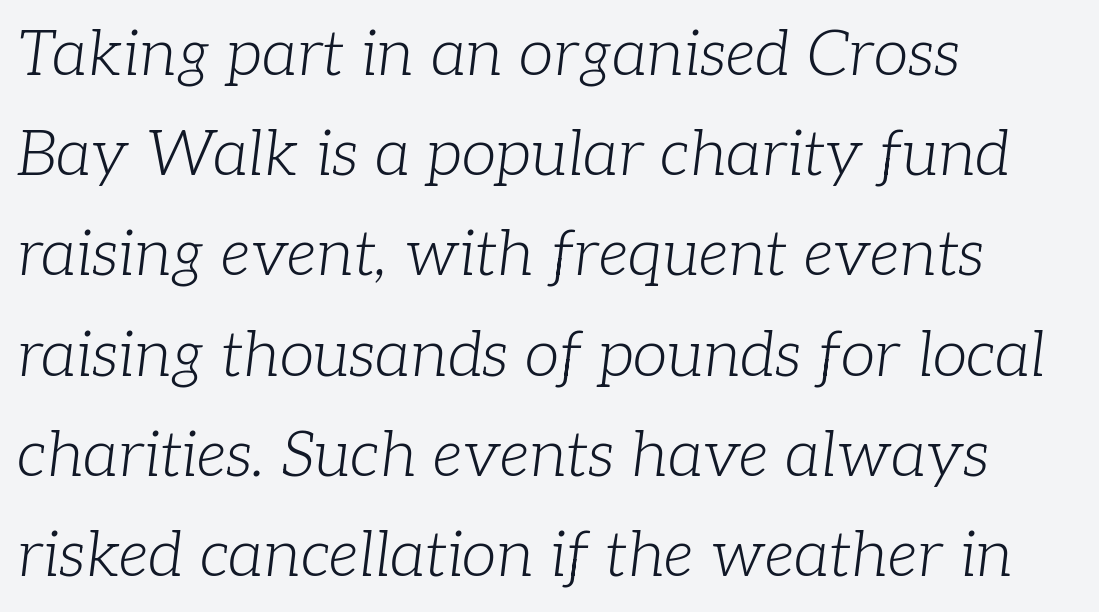
Decoration check: the copy has no underline. The passage shown stacks its lines at a standard gap. This rendering leaves character spacing at its baseline value. A typesetter would mark this as italic. No chunkiness to these letters — they're not bold. The designer went with a serif here, giving each stem small feet.
